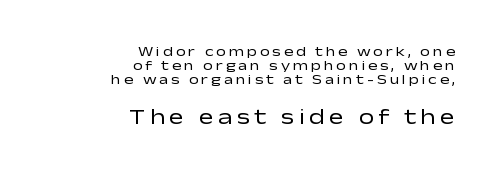
The image shows 22 px text type, upright; set right-aligned, tight line spacing (1.01x), unusually wide letter spacing (+0.2 em), not underlined; the second (bottom) block is 1.57x larger.
